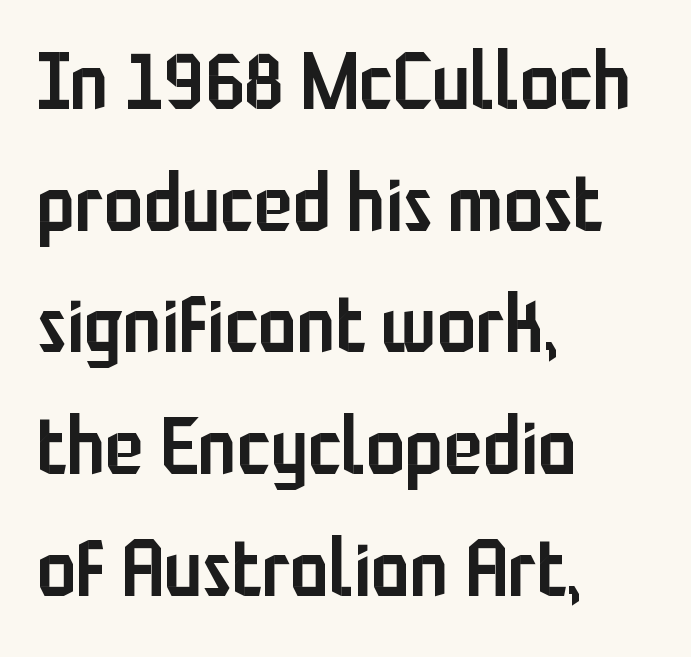
Each new line begins a customary step beneath the previous one. These lines are composed in type without serifs. This rendering uses left alignment, leaving the right contour irregular. A clean baseline with only descenders dipping below it. A bit beefed up — I'd call it semibold rather than bold. Each letter keeps its own natural width here, so spacing adapts to shape.
